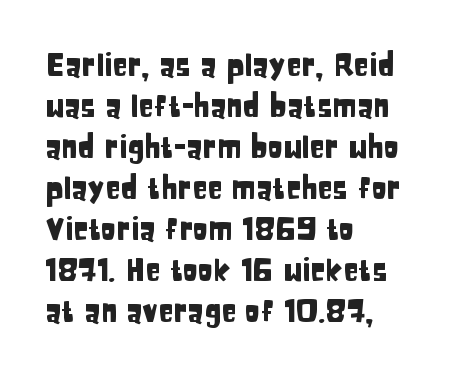
The image shows 31 px condensed sans-serif type, upright; set left-aligned, normal line spacing (1.32x), normal letter spacing, not underlined; low stroke contrast and a large x-height.
